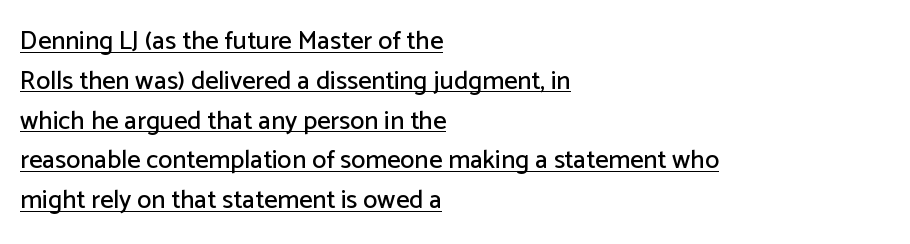
The image shows 26 px text type, upright; set left-aligned, normal line spacing (1.53x), normal letter spacing, underlined.
